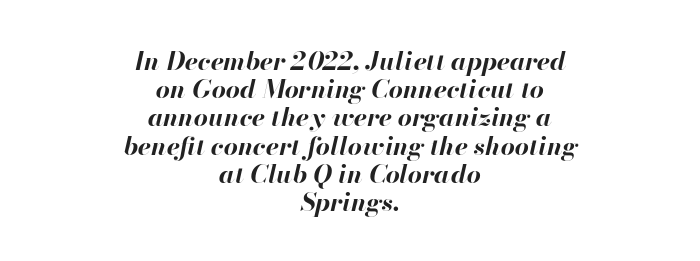
Q: Is the text bold? A: Yes.
Q: Is the text italic (slanted)? A: Yes, it leans right by about 13 degrees.
Q: Is the text underlined? A: No.
Q: How is the paragraph aligned? A: Centered.
Q: Is the spacing between letters normal or unusually wide? A: Normal.
Q: Is the spacing between lines tight, normal or loose? A: Tight.
